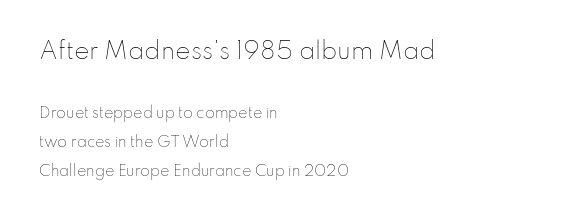
{"italic": "no", "bold": "no", "underline": "no", "align": "left", "line_spacing": "loose", "line_spacing_ratio": 2.07, "letter_spacing": "normal", "letter_spacing_em": 0.0, "larger_block": "first", "size_ratio": 1.64, "glyph_px": 23}
